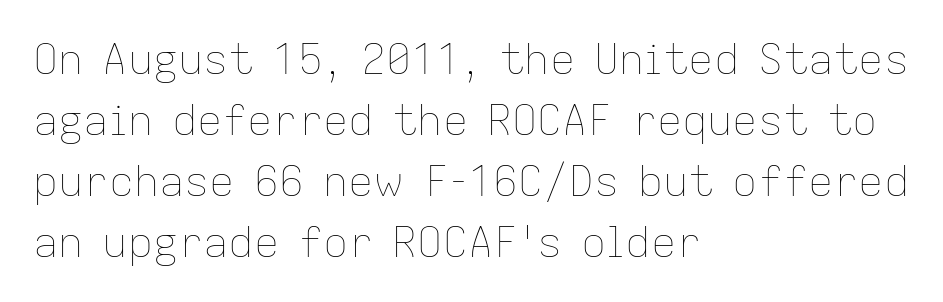
Q: Is the text bold? A: No.
Q: Is the text italic (slanted)? A: No, it is upright.
Q: Is the text underlined? A: No.
Q: How is the paragraph aligned? A: Left-aligned.
Q: Is the spacing between letters normal or unusually wide? A: Normal.
Q: Is the spacing between lines tight, normal or loose? A: Normal.
Q: Width (condensed, normal, or wide)? A: Normal.
Q: Stroke contrast? A: Low.
Q: x-height? A: Medium.
Q: Monospaced? A: No.
